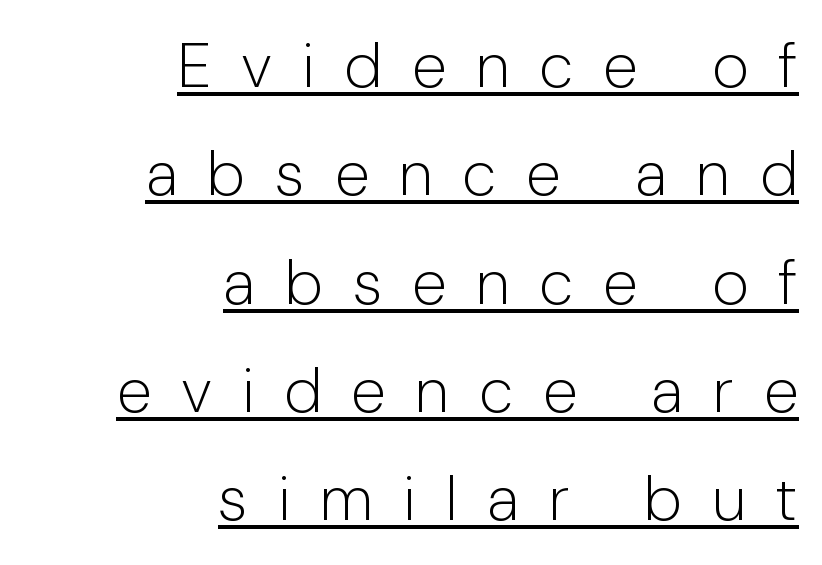
The strokes carry an ordinary text weight at most. Italic? Not at all — the glyphs are vertical. One-word summary of the alignment: right. I'd call this a sans setting — the letters go barefoot. Spacing between characters has been opened up far beyond the box default. The rendering uses natural spacing where letterforms have individual widths.
